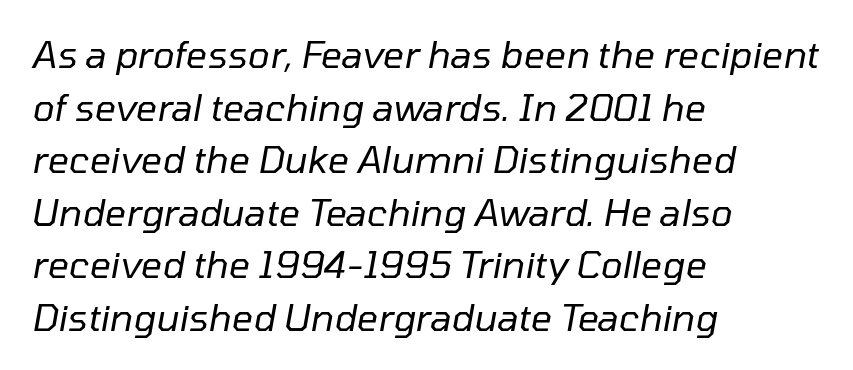
This is oblique type, the kind used for emphasis or titles. The vertical gap from one line to the next is medium. Varying glyph widths throughout — classic text-font behaviour. The rendering anchors every line to the left-hand side. The passage shown has conventional tracking throughout. Honestly, there is no underline to notice here at all.
